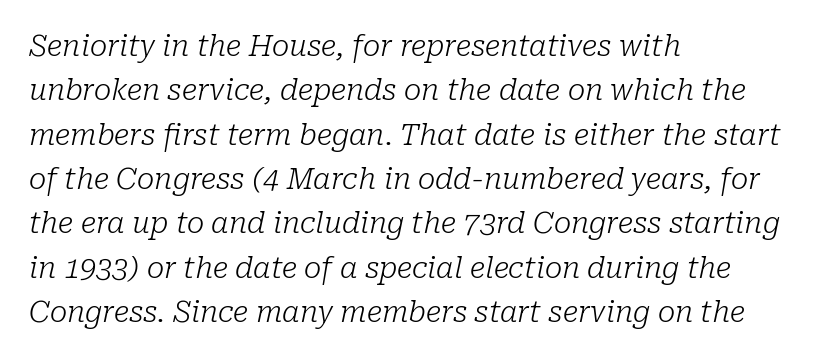
Q: Is the text bold? A: No.
Q: Is the text italic (slanted)? A: Yes, it leans right by about 10 degrees.
Q: Is the typeface a serif or a sans-serif typeface? A: Serif.
Q: Is the text underlined? A: No.
Q: How is the paragraph aligned? A: Left-aligned.
Q: Is the spacing between letters normal or unusually wide? A: Normal.
Q: Is the spacing between lines tight, normal or loose? A: Normal.
Q: Width (condensed, normal, or wide)? A: Normal.
Q: Stroke contrast? A: Low.
Q: x-height? A: Medium.
Q: Monospaced? A: No.
